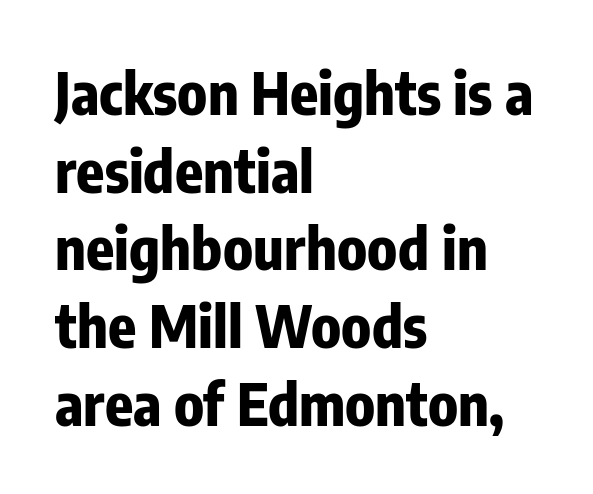
Anything drawn beneath the words? Only blank space. Character widths vary here, with narrow letters taking less room than wide ones. The lines sit at an ordinary, default distance from one another. Unlike a traditional serif, this face leaves its strokes unadorned. Compared with a centered layout, this one pins lines to the left instead. Typographic density is high because the face is bold.
